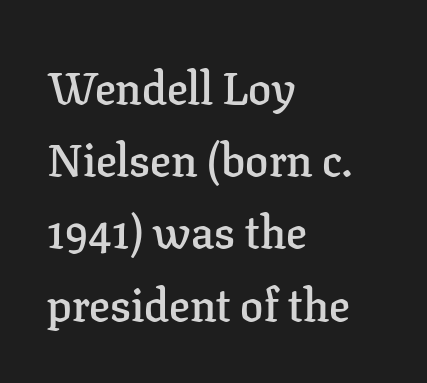
{"serif": "yes", "italic": "no", "bold": "semi", "weight": "semibold", "width": "normal", "stroke_contrast": "low", "x_height": "medium", "monospaced": "no", "underline": "no", "align": "left", "line_spacing": "normal", "line_spacing_ratio": 1.57, "letter_spacing": "normal", "letter_spacing_em": 0.0, "glyph_px": 46}
